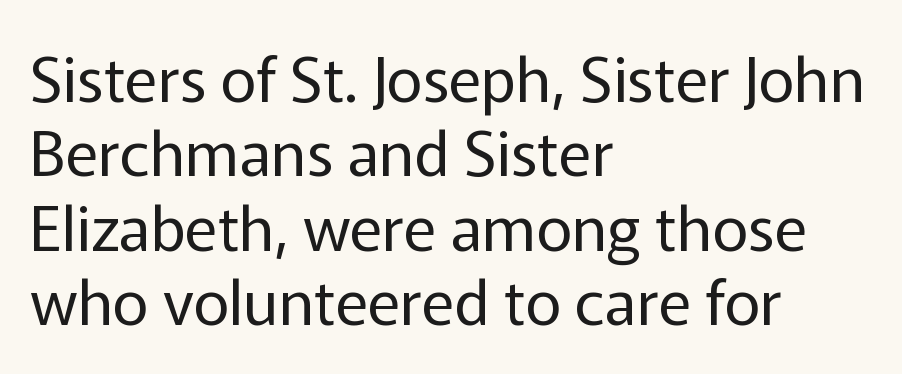
The image shows 62 px regular-weight sans-serif type, upright; set left-aligned, line spacing 1.2x, normal letter spacing, not underlined; low stroke contrast and a medium x-height.
